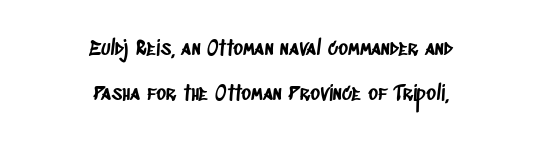
Q: Is the text underlined? A: No.
Q: How is the paragraph aligned? A: Centered.
Q: Is the spacing between letters normal or unusually wide? A: Normal.
Q: Is the spacing between lines tight, normal or loose? A: Loose.
